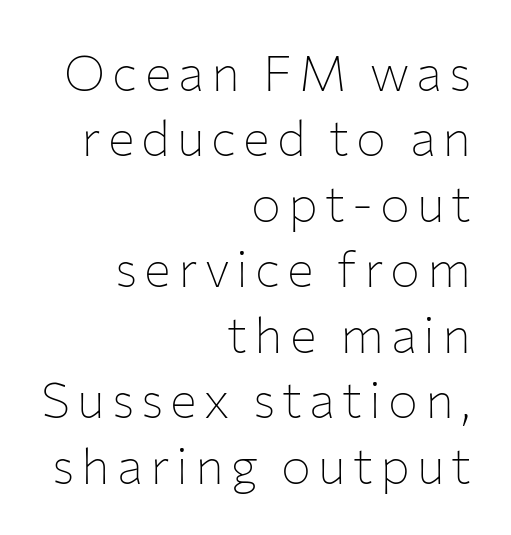
The image shows 50 px thin sans-serif type, upright; set right-aligned, normal line spacing (1.31x), not underlined; low stroke contrast and a medium x-height.
